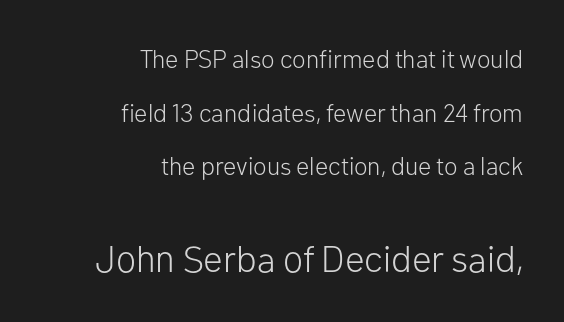
The image shows 37 px light sans-serif type, upright; set right-aligned, loose line spacing (2.15x), normal letter spacing, not underlined; the second (bottom) block is 1.48x larger; low stroke contrast and a medium x-height.
